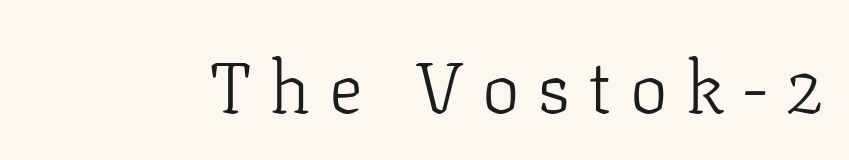
Check under the words: just untouched page. In terms of letterform style, serifs are clearly present. Character widths vary here, with narrow letters taking less room than wide ones. Italic: no, the glyphs are upright roman. On a weight scale, this lands at 450 or below.
